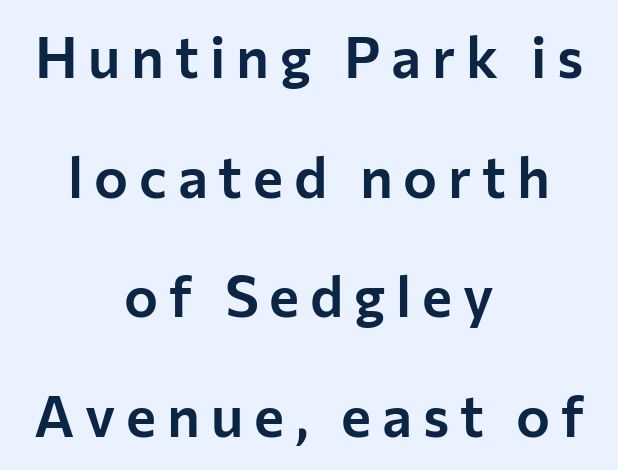
Summary of vertical rhythm: relaxed, with wide interline spacing. Neither beginnings nor endings align; midpoints do. Varying glyph widths throughout — classic text-font behaviour. The typography opts for an upright posture over an oblique one.
